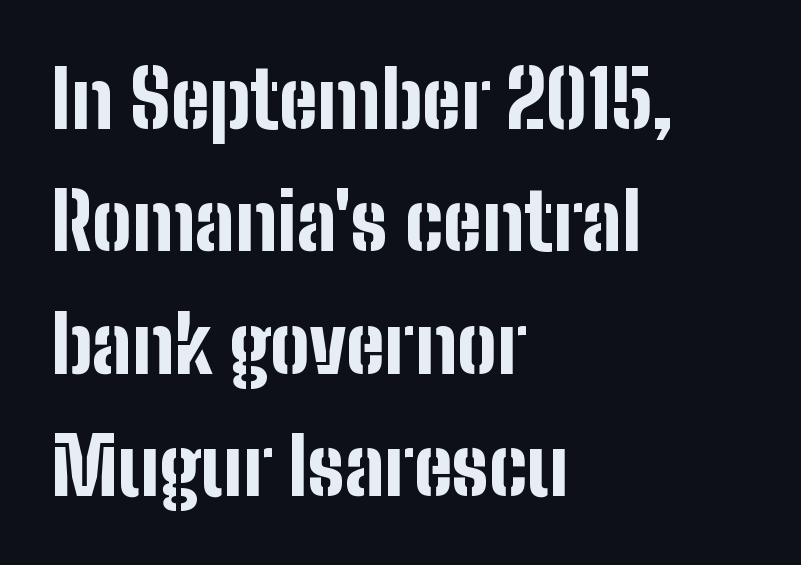
The image shows 79 px bold, condensed sans-serif type, upright; set left-aligned, normal line spacing (1.55x), normal letter spacing, not underlined; low stroke contrast and a medium x-height.
